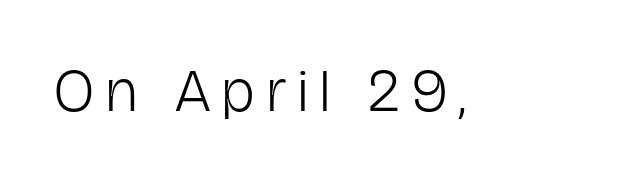
Q: Is the text bold? A: No.
Q: Is the text italic (slanted)? A: No, it is upright.
Q: Is the typeface a serif or a sans-serif typeface? A: Sans-serif.
Q: Is the text underlined? A: No.
Q: Is the spacing between letters normal or unusually wide? A: Unusually wide.
Q: Width (condensed, normal, or wide)? A: Condensed.
Q: Stroke contrast? A: Low.
Q: x-height? A: Medium.
Q: Monospaced? A: No.
